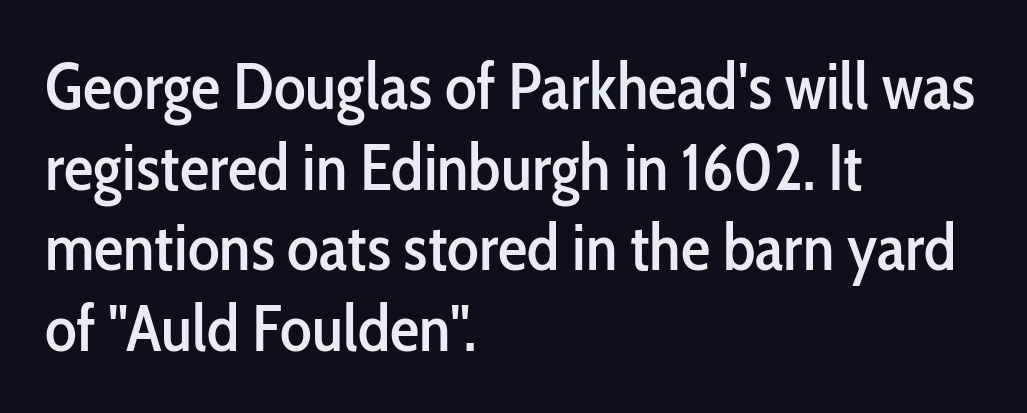
{"serif": "no", "italic": "no", "width": "condensed", "stroke_contrast": "low", "x_height": "medium", "monospaced": "no", "underline": "no", "align": "left", "line_spacing_ratio": 1.22, "letter_spacing": "normal", "letter_spacing_em": 0.0, "glyph_px": 66}
